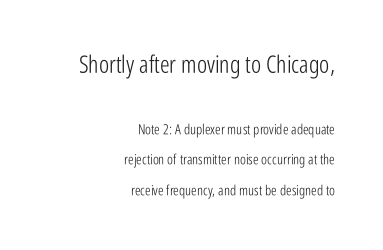
The specimen reads as upright at a glance. Is this a heavy cut? Hardly; it is regular or lighter. Beneath every word, the page is bare. The face used here appears at its bigger size in the upper chunk. The space between consecutive lines is lavish.
